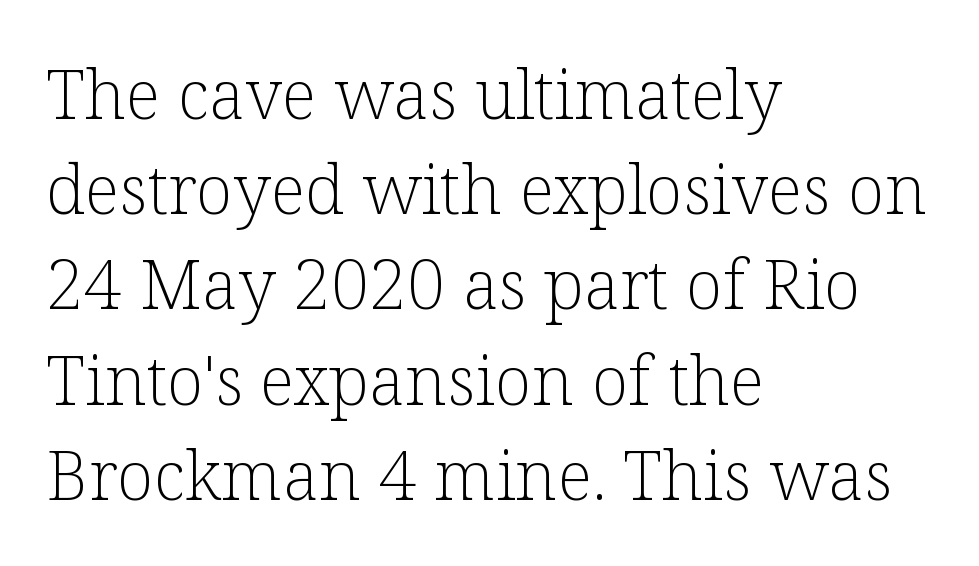
Q: Is the text bold? A: No.
Q: Is the text italic (slanted)? A: No, it is upright.
Q: Is the typeface a serif or a sans-serif typeface? A: Serif.
Q: Is the text underlined? A: No.
Q: How is the paragraph aligned? A: Left-aligned.
Q: Is the spacing between letters normal or unusually wide? A: Normal.
Q: Is the spacing between lines tight, normal or loose? A: Normal.
Q: Width (condensed, normal, or wide)? A: Normal.
Q: Stroke contrast? A: Low.
Q: x-height? A: Medium.
Q: Monospaced? A: No.
